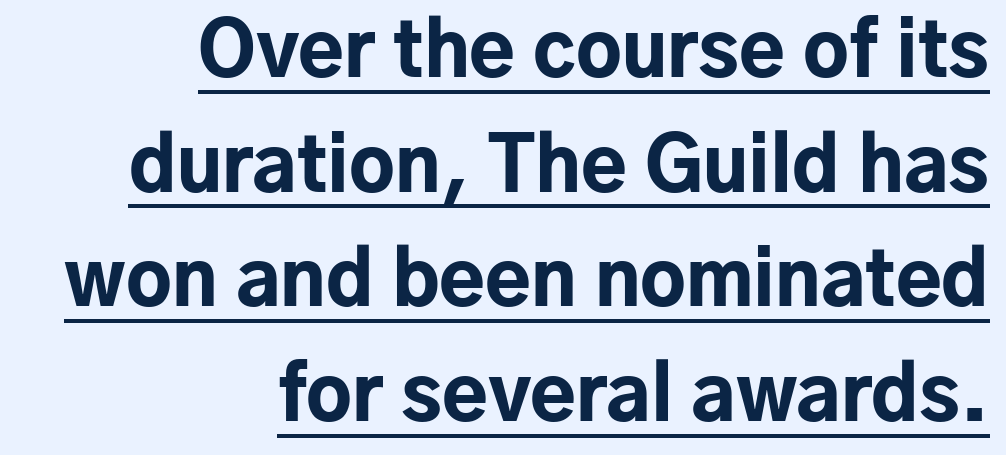
When letters stand straight like this, we call the style roman or upright. The letters advance in unequal steps, a hallmark of proportional type. Quick note: underline on. The font is running at its bold setting. Default kerning and tracking; the words read as compact shapes. The lines in this sample share a right terminus and differ only in where they begin.
